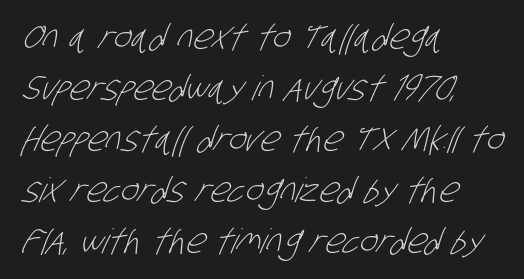
Each letter keeps its own natural width here, so spacing adapts to shape. This block has exactly the height ordinary leading produces. The baseline area is clear. Tracking here is standard; glyphs follow each other at the usual distance. The typeface chosen for these lines omits serifs. The strokes carry an ordinary text weight at most.
